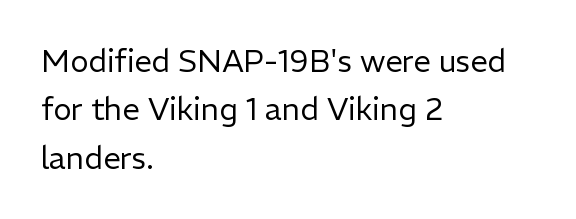
The letters advance in unequal steps, a hallmark of proportional type. Notice how the stems are strictly vertical — no italics here. Rule under the text: the space is simply empty. Quick note: interline space is typical. In CSS terms this would be text-align: left.
